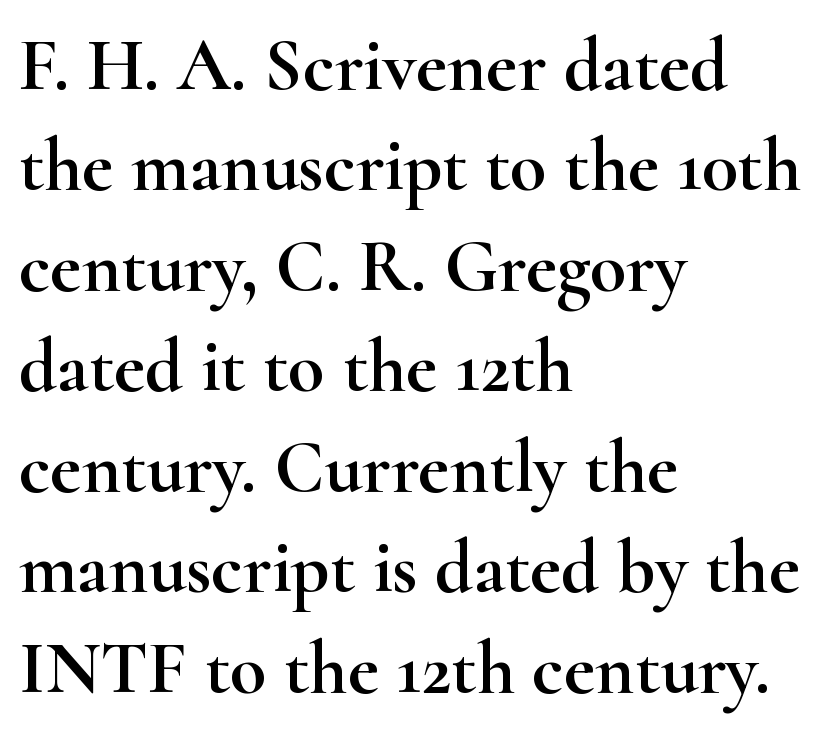
Q: Is the text italic (slanted)? A: No, it is upright.
Q: Is the typeface a serif or a sans-serif typeface? A: Serif.
Q: Is the text underlined? A: No.
Q: How is the paragraph aligned? A: Left-aligned.
Q: Is the spacing between letters normal or unusually wide? A: Normal.
Q: Is the spacing between lines tight, normal or loose? A: Normal.
Q: Width (condensed, normal, or wide)? A: Wide.
Q: Stroke contrast? A: High.
Q: x-height? A: Small.
Q: Monospaced? A: No.
